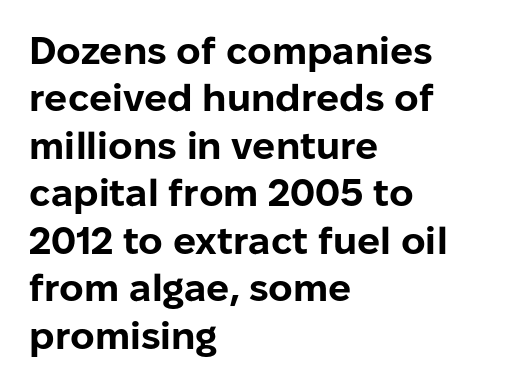
The image shows 38 px bold sans-serif type, upright; set left-aligned, normal line spacing (1.25x), normal letter spacing, not underlined; low stroke contrast and a medium x-height.
